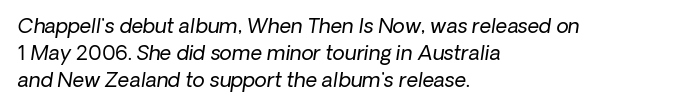
The image shows 20 px text type, italic (leaning right); set left-aligned, normal line spacing (1.34x), normal letter spacing, not underlined.
